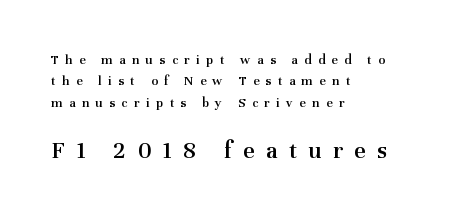
{"italic": "no", "bold": "semi", "underline": "no", "align": "left", "line_spacing": "normal", "line_spacing_ratio": 1.52, "letter_spacing": "wide", "letter_spacing_em": 0.46, "larger_block": "second", "size_ratio": 1.79, "glyph_px": 25}
